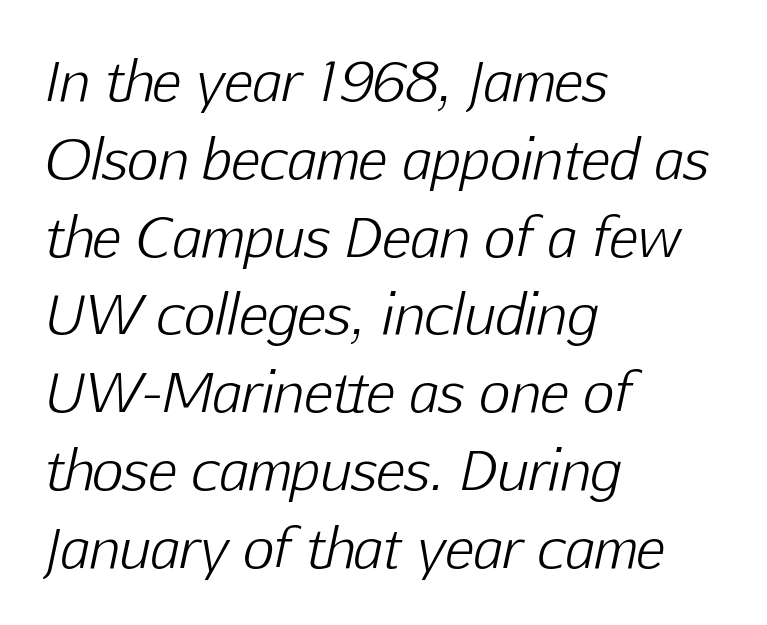
{"italic": "yes", "lean": "right", "slant_degrees": 12, "bold": "no", "weight": "light", "width": "normal", "stroke_contrast": "low", "x_height": "medium", "monospaced": "no", "underline": "no", "align": "left", "line_spacing": "normal", "line_spacing_ratio": 1.44, "letter_spacing": "normal", "letter_spacing_em": 0.0, "glyph_px": 54}
